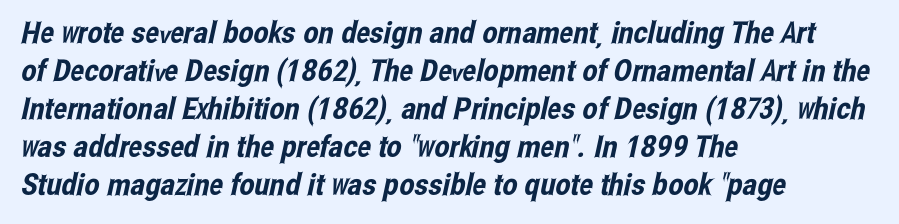
Q: Is the typeface a serif or a sans-serif typeface? A: Sans-serif.
Q: Is the text underlined? A: No.
Q: How is the paragraph aligned? A: Left-aligned.
Q: Is the spacing between letters normal or unusually wide? A: Normal.
Q: Is the spacing between lines tight, normal or loose? A: Normal.
Q: Width (condensed, normal, or wide)? A: Condensed.
Q: Stroke contrast? A: Low.
Q: x-height? A: Medium.
Q: Monospaced? A: No.
